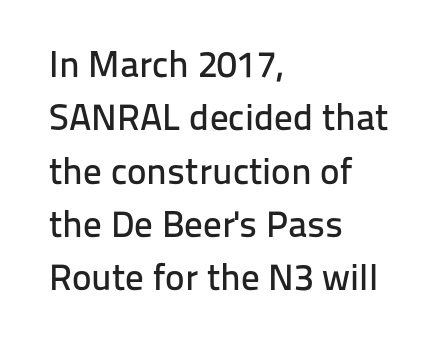
{"serif": "no", "italic": "no", "width": "normal", "stroke_contrast": "low", "x_height": "medium", "monospaced": "no", "underline": "no", "align": "left", "line_spacing": "normal", "line_spacing_ratio": 1.44, "letter_spacing": "normal", "letter_spacing_em": 0.0, "glyph_px": 37}
